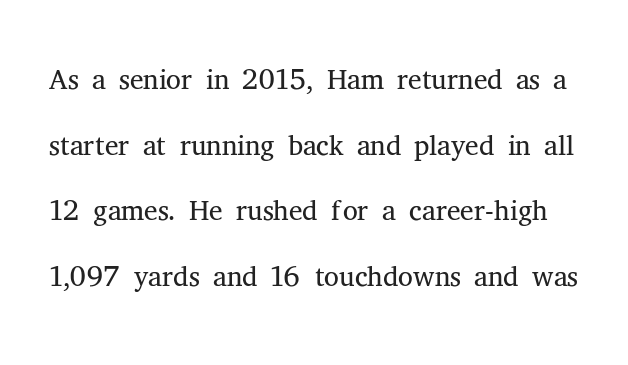
{"serif": "yes", "italic": "no", "bold": "no", "weight": "light", "width": "normal", "stroke_contrast": "medium", "x_height": "medium", "monospaced": "no", "underline": "no", "line_spacing": "normal", "line_spacing_ratio": 1.56, "letter_spacing": "normal", "letter_spacing_em": 0.0, "glyph_px": 42}
